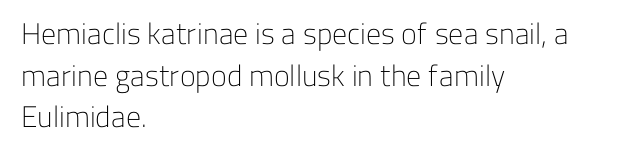
{"serif": "no", "italic": "no", "bold": "no", "weight": "light", "width": "normal", "stroke_contrast": "low", "x_height": "medium", "monospaced": "no", "underline": "no", "align": "left", "line_spacing": "normal", "line_spacing_ratio": 1.39, "letter_spacing": "normal", "letter_spacing_em": 0.0, "glyph_px": 30}
